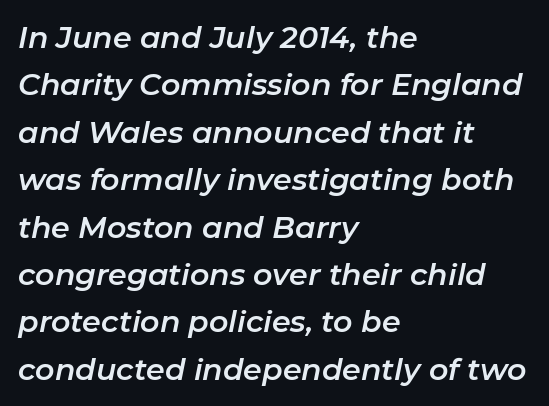
The image shows 30 px text type, italic (leaning right); set left-aligned, normal line spacing (1.58x), normal letter spacing, not underlined; low stroke contrast and a medium x-height.
